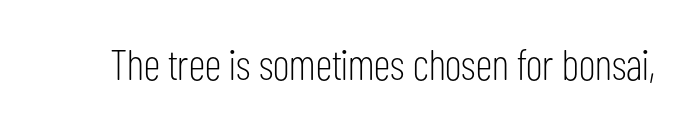
Descender tails drop into unmarked territory. A typesetter would call this proportional, since set widths differ per character. The lettering holds an erect, upright posture throughout. The typeface chosen for these lines omits serifs. Ink coverage per letter is moderate at most.
